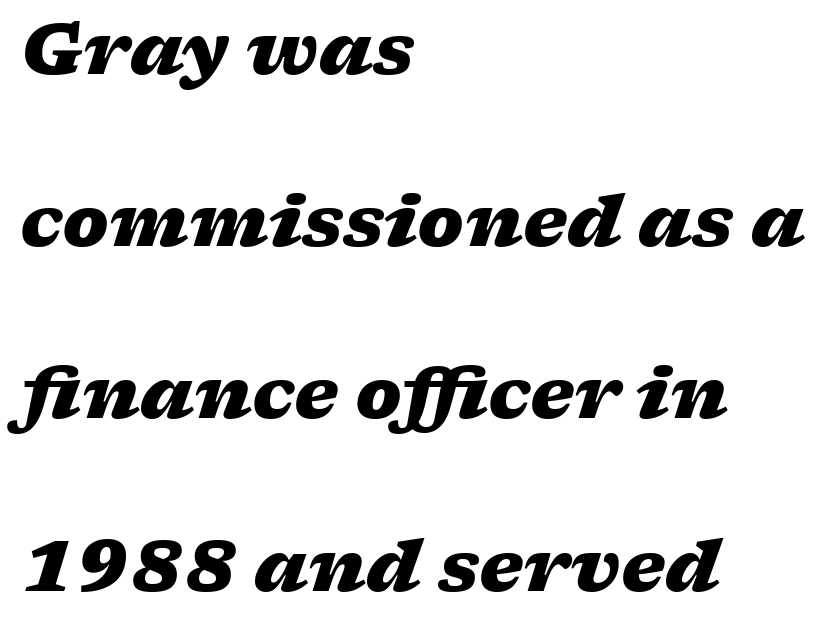
Q: Is the text bold? A: Yes.
Q: Is the text italic (slanted)? A: Yes, it leans right by about 17 degrees.
Q: Is the text underlined? A: No.
Q: How is the paragraph aligned? A: Left-aligned.
Q: Is the spacing between letters normal or unusually wide? A: Normal.
Q: Is the spacing between lines tight, normal or loose? A: Loose.
Q: Width (condensed, normal, or wide)? A: Wide.
Q: Stroke contrast? A: Low.
Q: x-height? A: Medium.
Q: Monospaced? A: No.
